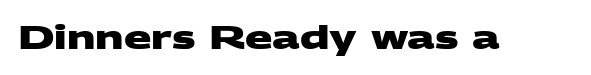
{"serif": "no", "bold": "yes", "weight": "heavy", "width": "wide", "stroke_contrast": "medium", "x_height": "large", "monospaced": "no", "underline": "no", "letter_spacing": "normal", "letter_spacing_em": 0.0, "glyph_px": 32}
